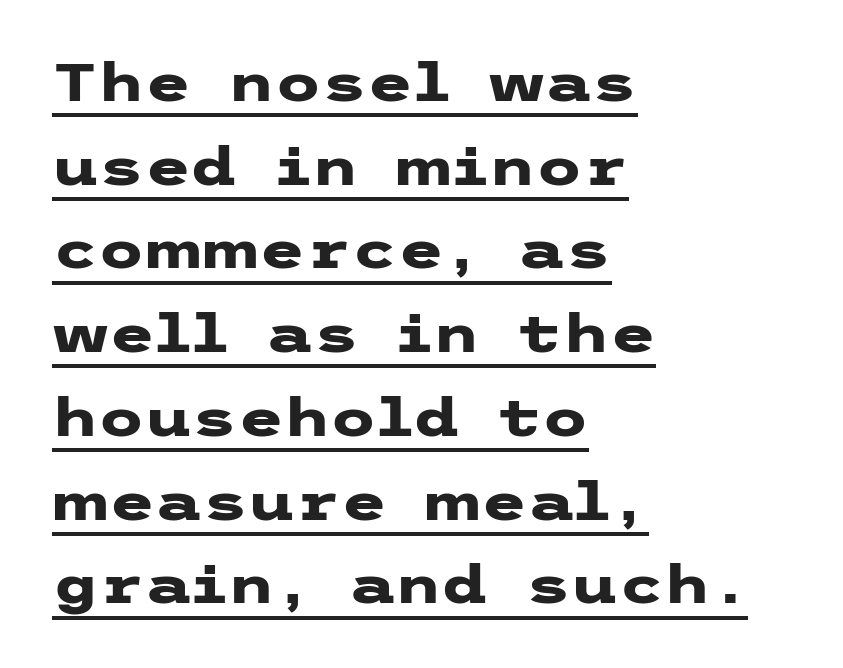
The image shows 53 px heavy, wide sans-serif type, upright; set left-aligned, normal line spacing (1.58x), normal letter spacing, underlined; low stroke contrast and a medium x-height.
